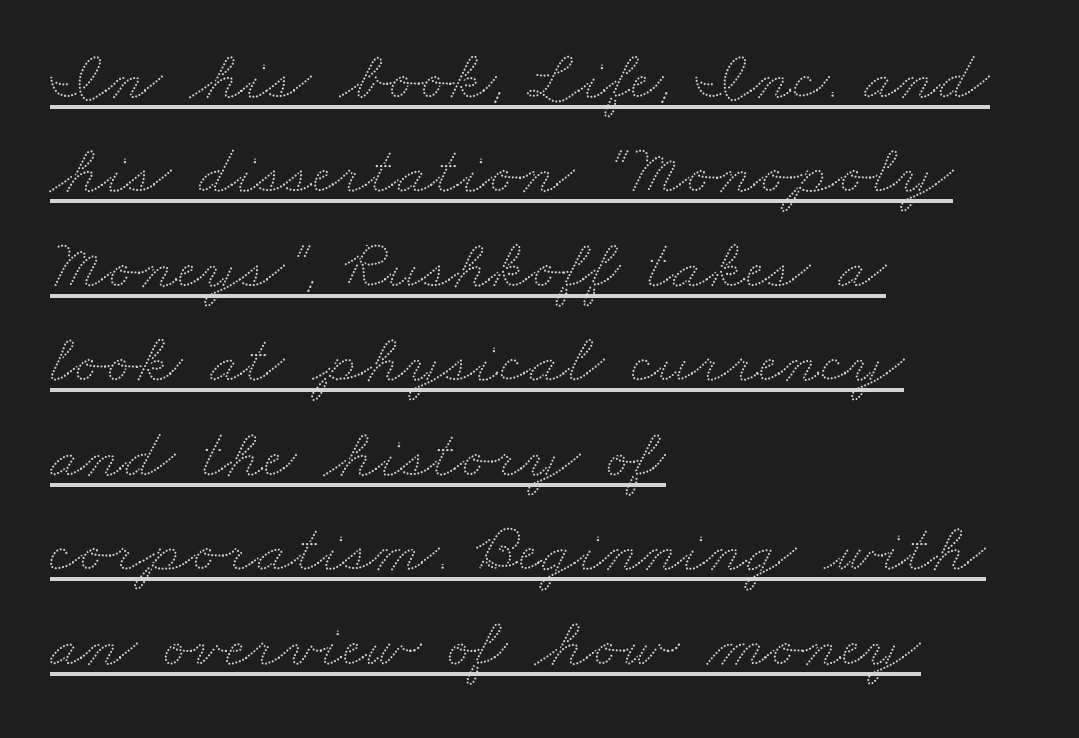
These lines sit exactly where default settings would place them. If you drew a ruler down the left edge, every line would touch it. How are the letters spaced? Ordinarily, with no added tracking. A typographer would call this underscored text. Spacing verdict: proportional, widths tailored to each character.
